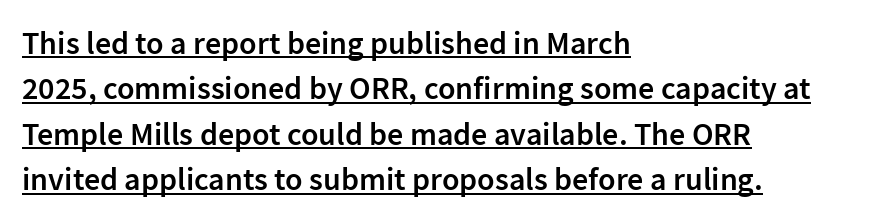
Caption: semibold face, moderately heavy strokes. A classic flush-left, rag-right setting is used for this passage. The axis of the letterforms is exactly vertical. These lines sit exactly where default settings would place them. Regarding serifs, this sample does without them.
